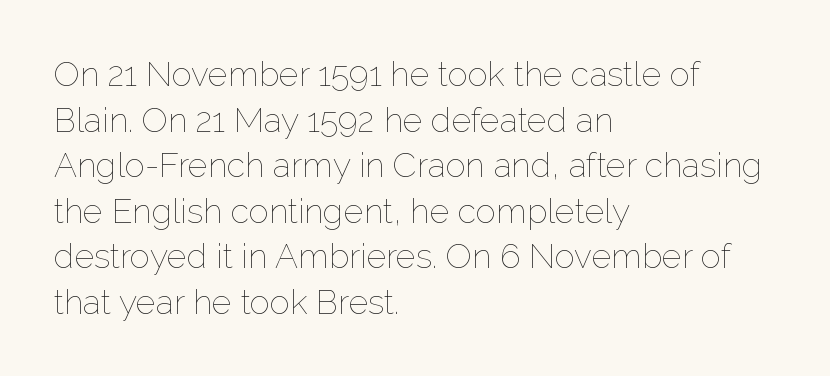
The image shows 34 px thin type, upright; set left-aligned, normal line spacing (1.34x), normal letter spacing, not underlined; low stroke contrast and a medium x-height.
